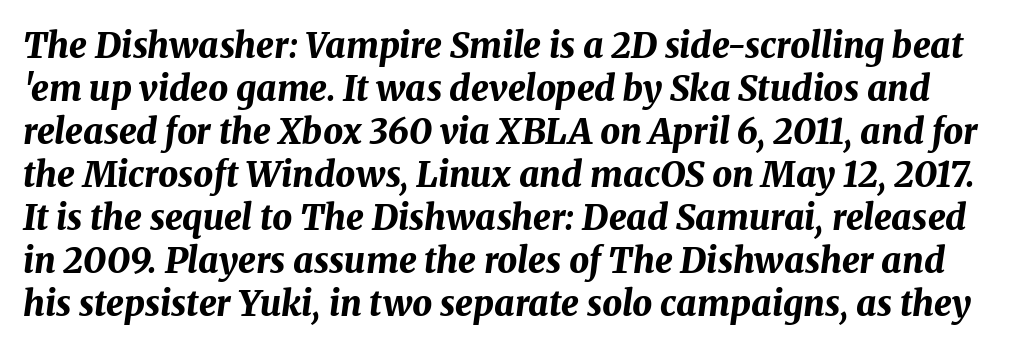
Q: Is the text bold? A: Yes.
Q: Is the text italic (slanted)? A: Yes, it leans right by about 8 degrees.
Q: Is the text underlined? A: No.
Q: Is the spacing between letters normal or unusually wide? A: Normal.
Q: Width (condensed, normal, or wide)? A: Normal.
Q: Stroke contrast? A: Medium.
Q: x-height? A: Medium.
Q: Monospaced? A: No.
